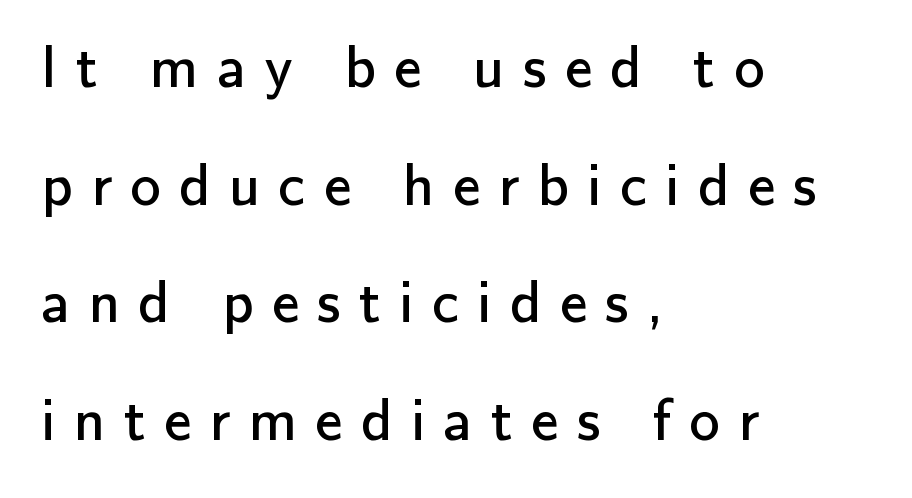
The image shows 61 px regular-weight sans-serif type, upright; set left-aligned, loose line spacing (1.93x), unusually wide letter spacing (+0.3 em), not underlined; low stroke contrast and a small x-height.
